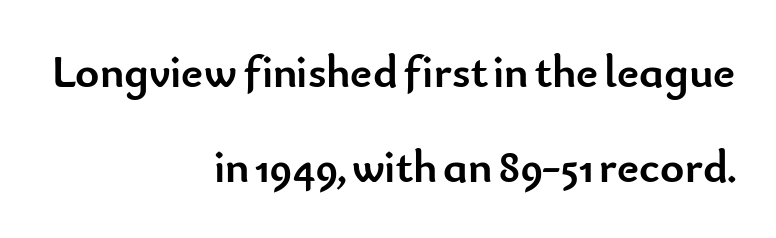
This sample uses an upright cut, with every glyph sitting square on the baseline. The rendering uses natural spacing where letterforms have individual widths. Type style note: lacks serifs. Tracking value appears to be zero — textbook default spacing.
